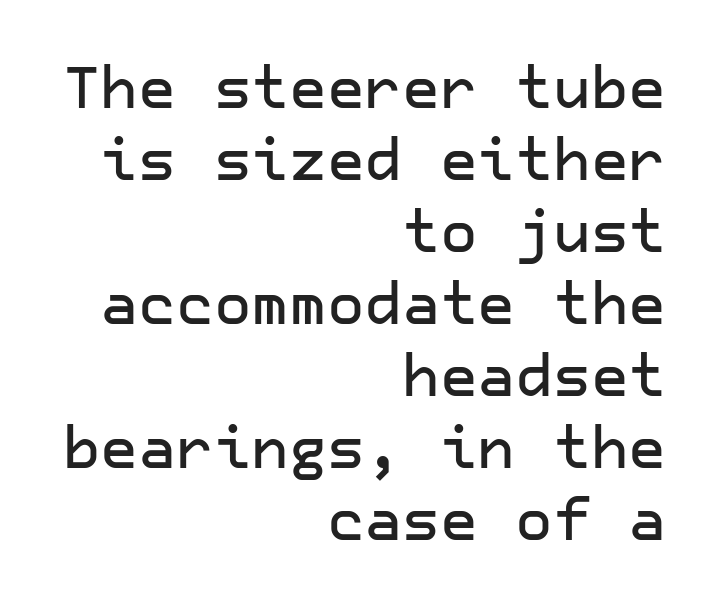
Q: Is the text italic (slanted)? A: No, it is upright.
Q: Is the typeface a serif or a sans-serif typeface? A: Sans-serif.
Q: Is the text underlined? A: No.
Q: How is the paragraph aligned? A: Right-aligned.
Q: Is the spacing between letters normal or unusually wide? A: Normal.
Q: Width (condensed, normal, or wide)? A: Normal.
Q: Stroke contrast? A: Low.
Q: x-height? A: Medium.
